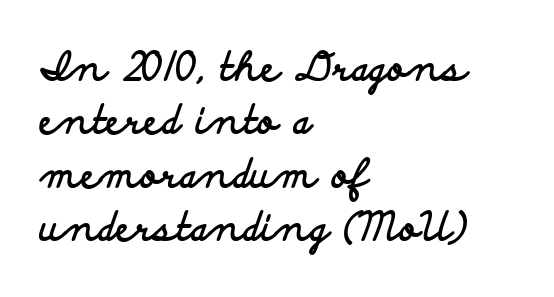
The image shows 39 px bold, wide sans-serif type; set left-aligned, normal line spacing (1.37x), normal letter spacing, not underlined; low stroke contrast and a small x-height.
